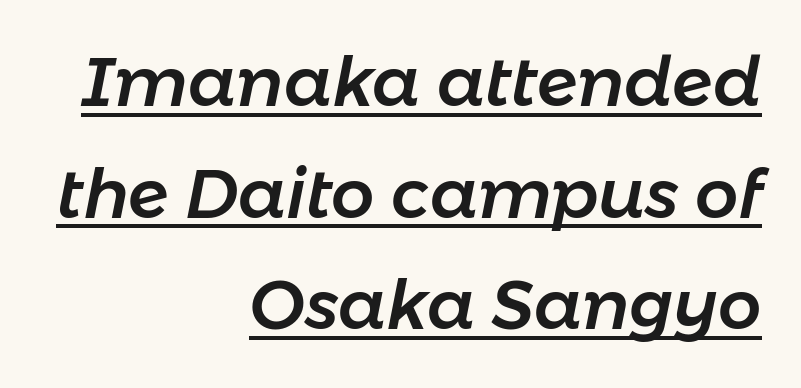
The image shows 68 px text type, italic (leaning right); set right-aligned, normal line spacing (1.64x), normal letter spacing, underlined; low stroke contrast and a medium x-height.
